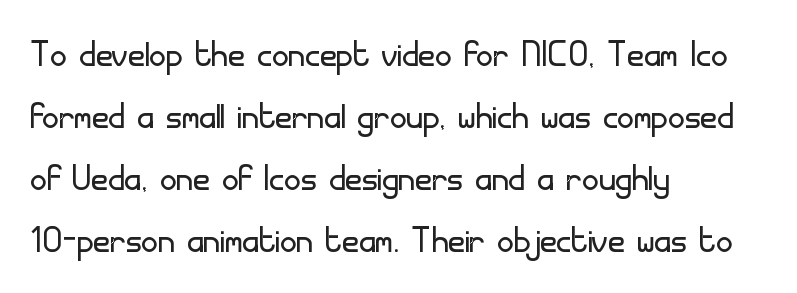
The image shows 46 px light sans-serif type, upright; set left-aligned, normal line spacing (1.35x), normal letter spacing, not underlined; low stroke contrast and a small x-height.
